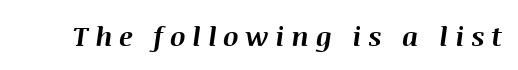
{"italic": "yes", "lean": "right", "slant_degrees": 8, "bold": "yes", "underline": "no", "letter_spacing": "wide", "letter_spacing_em": 0.25, "glyph_px": 27}
